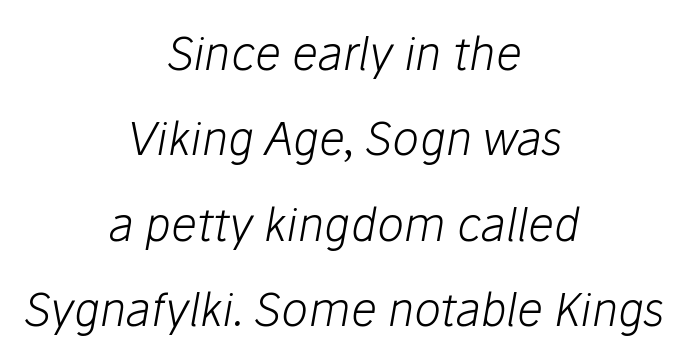
Is the stroke heavy? The answer is a plain regular-or-lighter. What's the leading like? Stretched, with rows far apart. The compositor balanced each line on the midline. Think of a printed novel: that variable character pitch is what you see here. The gap between lines stays unmarked.
